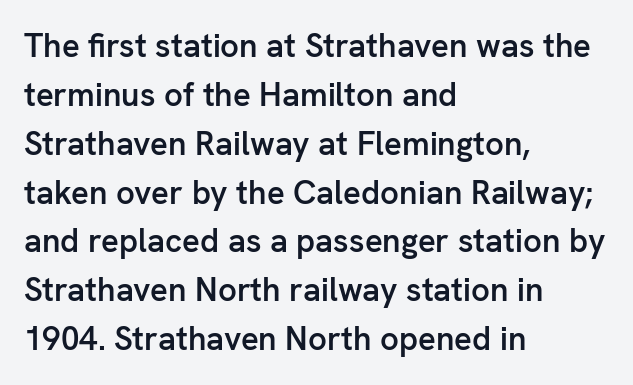
Compared with typical body copy, the letter spacing here is the same. Horizontal bands of white between lines are of average thickness. Posture: upright roman. What kind of face is this? One without serifs — a sans. Stroke thickness is moderately raised; the sample reads as semibold. Left-aligned paragraph, ragged on the right.
